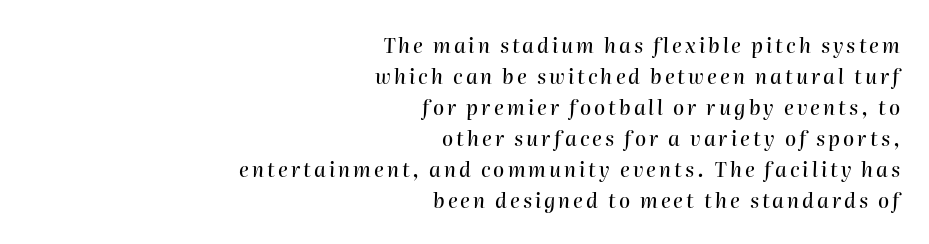
Would a proofreader flag this as italicized? Yes. A normal amount of white space separates one row of letters from the next. The foot of each line stays bare and open. Caption: multi-line text, flush right, ragged left.
